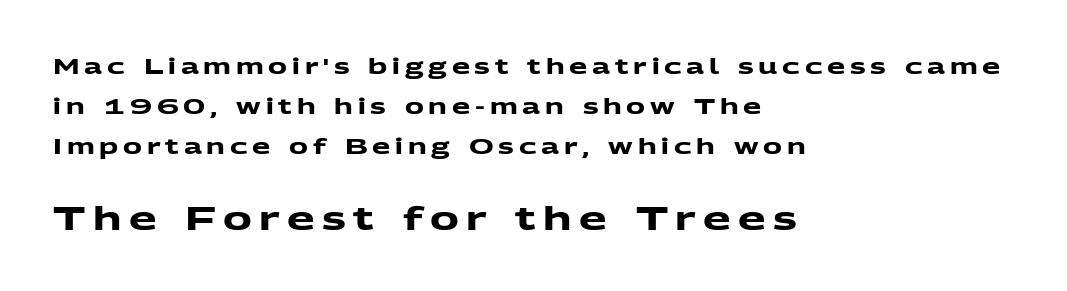
Glyph-to-glyph distance is far greater than everyday printed text. Every letter is thick-stroked: bold, no question. Notice the wide empty band between every row — that's loose leading. All the whitespace from short lines collects on the right.
